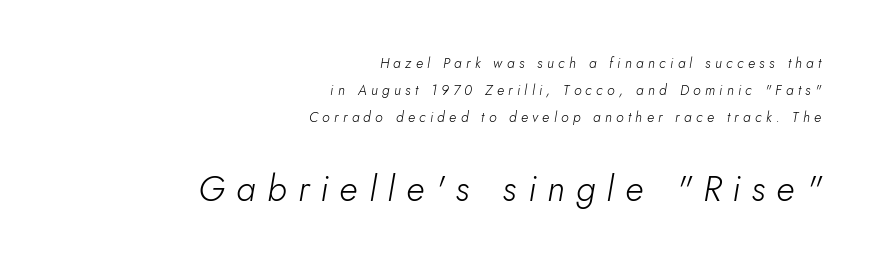
The image shows 36 px light type, italic (leaning right); set right-aligned, loose line spacing (1.92x), unusually wide letter spacing (+0.31 em), not underlined; the second (bottom) block is 2.57x larger; low stroke contrast and a small x-height.
